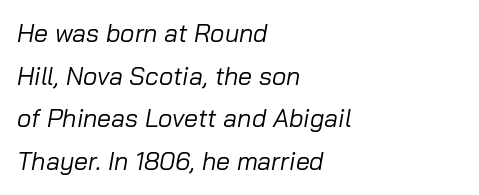
The image shows 25 px text type, italic (leaning right); set left-aligned, line spacing 1.71x, normal letter spacing, not underlined.
